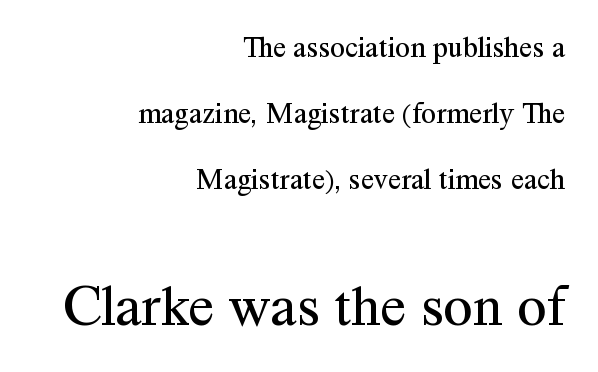
The font is comparable to plain body text, perhaps lighter. I'd call this a serif setting — the letters wear small feet. Line endings align vertically; line beginnings do not. Words appear dense and cohesive because spacing is normal. If you drew a line through each stem, it would be perfectly vertical.
